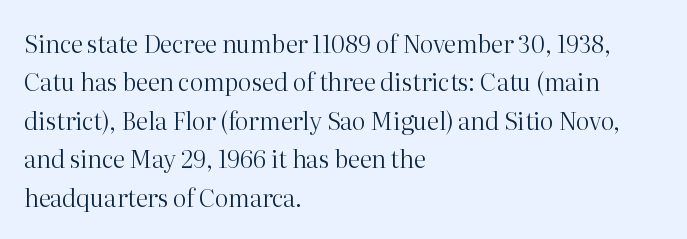
Plain, unruled lines of type. No heavy texture on the line: the type isn't bold. Look at the tracking — it's just the regular setting, nothing added. The axis of the letterforms is exactly vertical. The rows are spaced the way most documents space them.
